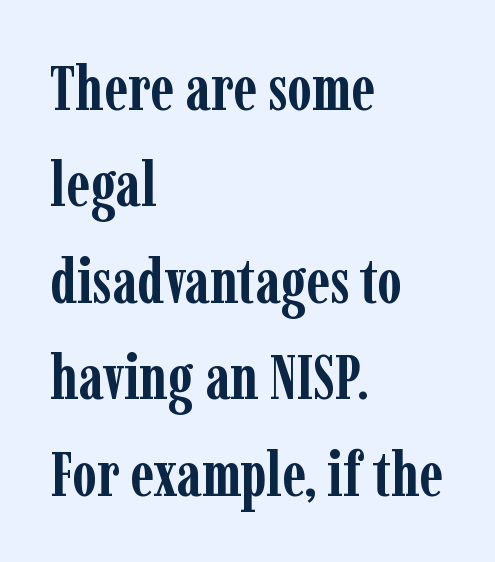
Q: Is the text bold? A: Yes.
Q: Is the text italic (slanted)? A: No, it is upright.
Q: Is the typeface a serif or a sans-serif typeface? A: Serif.
Q: Is the text underlined? A: No.
Q: How is the paragraph aligned? A: Left-aligned.
Q: Is the spacing between letters normal or unusually wide? A: Normal.
Q: Is the spacing between lines tight, normal or loose? A: Normal.
Q: Width (condensed, normal, or wide)? A: Condensed.
Q: Stroke contrast? A: Low.
Q: x-height? A: Medium.
Q: Monospaced? A: No.
